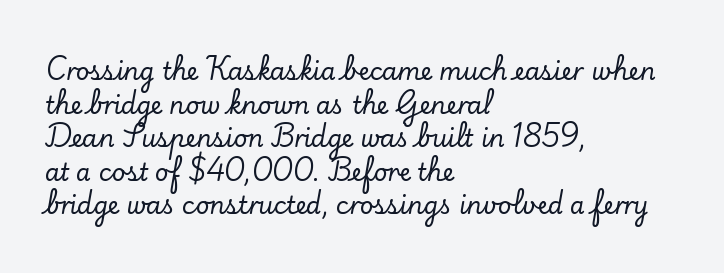
The image shows 24 px text type; set left-aligned, normal line spacing (1.4x), normal letter spacing, not underlined.
